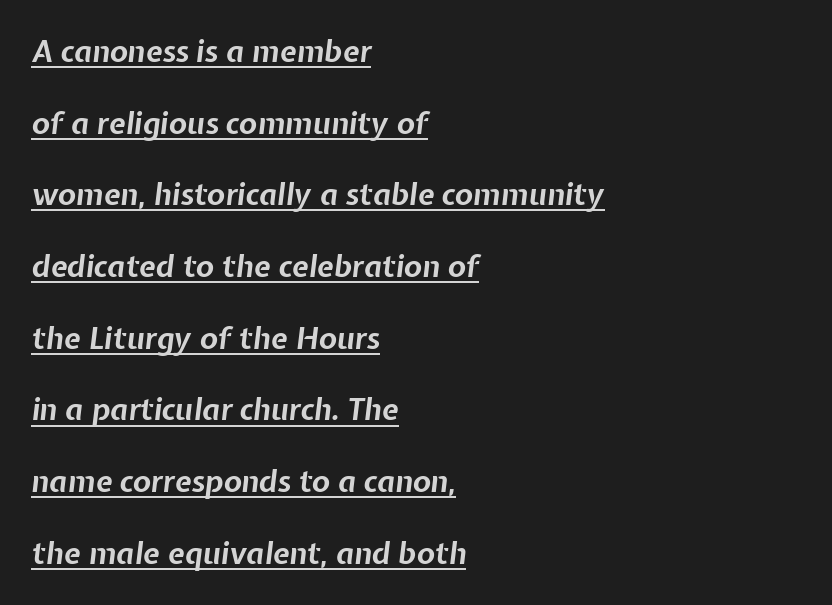
{"italic": "yes", "lean": "right", "slant_degrees": 7, "bold": "yes", "weight": "bold", "width": "normal", "stroke_contrast": "low", "x_height": "medium", "monospaced": "no", "underline": "yes", "align": "left", "line_spacing": "loose", "line_spacing_ratio": 2.39, "letter_spacing": "normal", "letter_spacing_em": 0.0, "glyph_px": 30}
